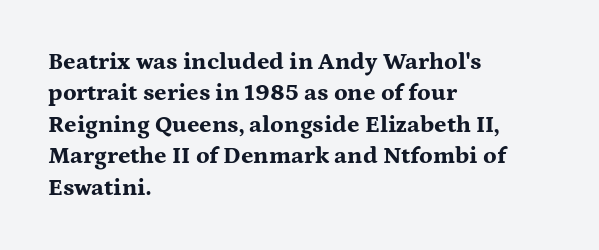
{"italic": "no", "bold": "yes", "underline": "no", "align": "left", "line_spacing": "normal", "line_spacing_ratio": 1.31, "letter_spacing": "normal", "letter_spacing_em": 0.0, "glyph_px": 24}
